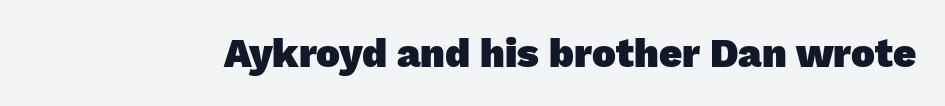
Q: Is the text bold? A: Yes.
Q: Is the typeface a serif or a sans-serif typeface? A: Sans-serif.
Q: Is the text underlined? A: No.
Q: Is the spacing between letters normal or unusually wide? A: Normal.
Q: Width (condensed, normal, or wide)? A: Normal.
Q: Stroke contrast? A: Low.
Q: x-height? A: Medium.
Q: Monospaced? A: No.
